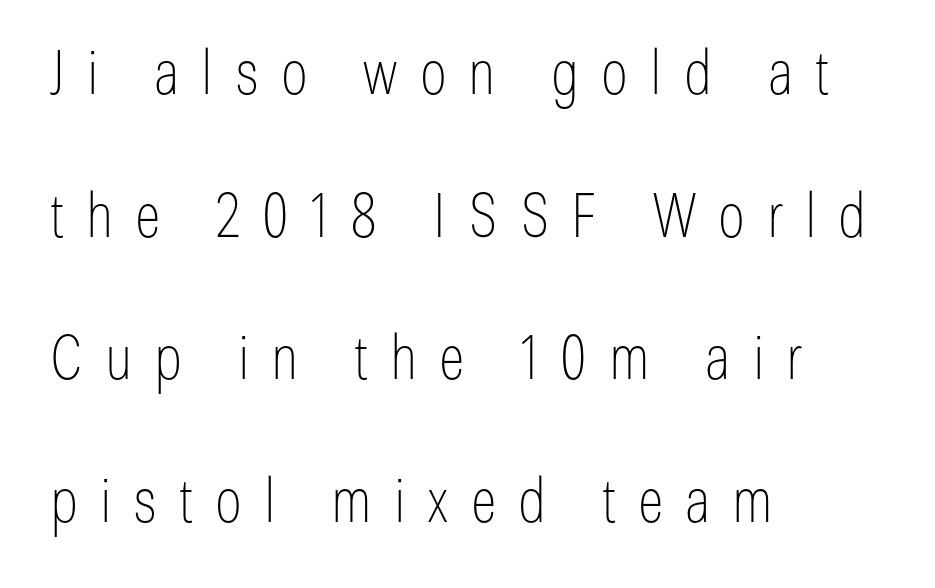
{"serif": "no", "italic": "no", "bold": "no", "weight": "thin", "width": "condensed", "stroke_contrast": "low", "x_height": "medium", "monospaced": "no", "underline": "no", "align": "left", "line_spacing": "loose", "line_spacing_ratio": 2.34, "letter_spacing": "wide", "letter_spacing_em": 0.36, "glyph_px": 61}
